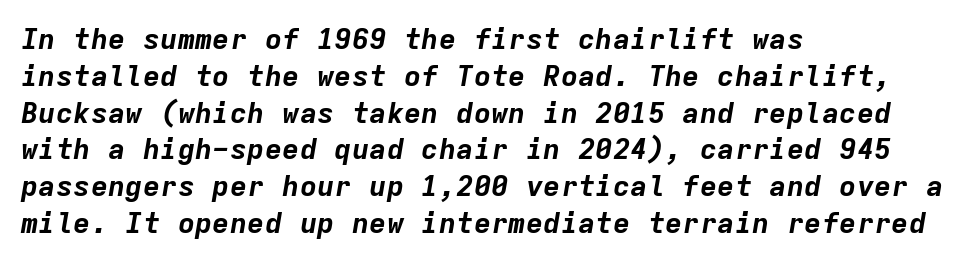
The image shows 29 px bold type, italic (leaning right), monospaced; set left-aligned, normal line spacing (1.27x), normal letter spacing, not underlined; low stroke contrast and a medium x-height.
